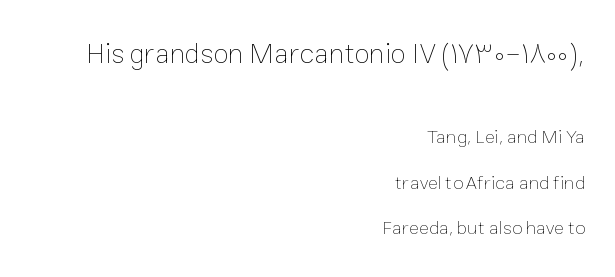
The image shows 28 px thin type, upright; set right-aligned, loose line spacing (2.41x), normal letter spacing, not underlined; the first (top) block is 1.47x larger; low stroke contrast and a medium x-height.
